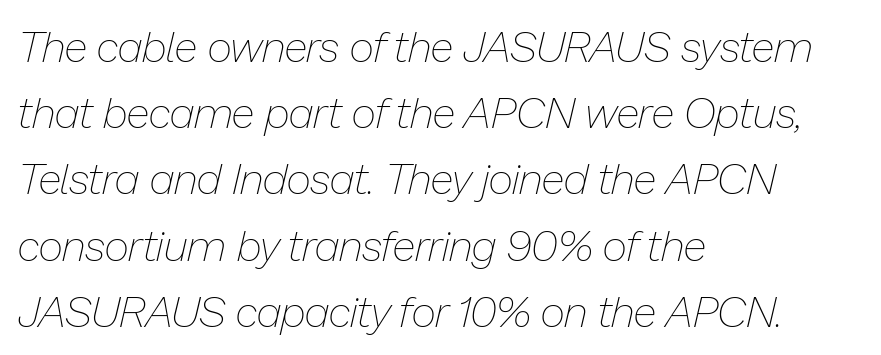
Posture: slanted. You could not count columns in this text — the font is proportionally spaced. Line starts are locked; line ends wander. Bare-footed words on every line. Nobody touched the tracking dial on this one.
